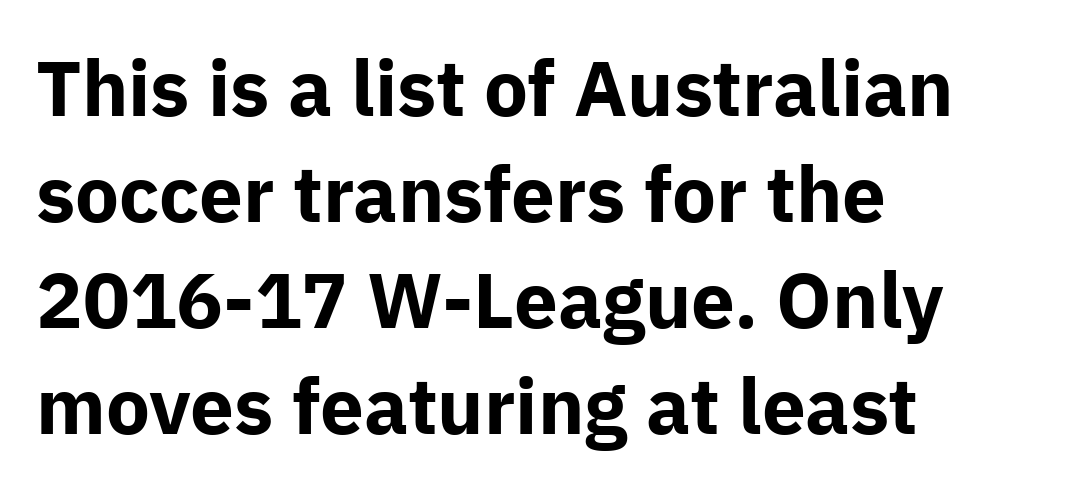
Q: Is the text bold? A: Yes.
Q: Is the text italic (slanted)? A: No, it is upright.
Q: Is the typeface a serif or a sans-serif typeface? A: Sans-serif.
Q: Is the text underlined? A: No.
Q: How is the paragraph aligned? A: Left-aligned.
Q: Is the spacing between letters normal or unusually wide? A: Normal.
Q: Is the spacing between lines tight, normal or loose? A: Normal.
Q: Width (condensed, normal, or wide)? A: Normal.
Q: Stroke contrast? A: Low.
Q: x-height? A: Medium.
Q: Monospaced? A: No.
